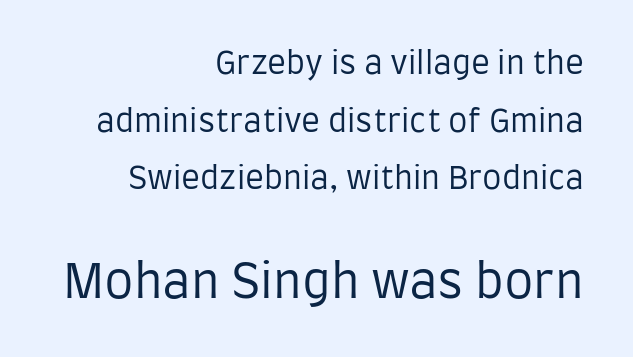
Nope, no serifs anywhere on these letters. These lines were composed using upright roman letters. Typesetter's note — lower block bumped up in size, upper block left smaller. Caption: face not bold, strokes unweighted.
